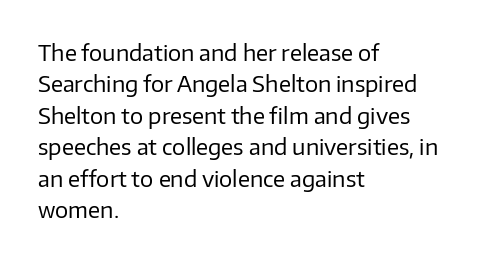
The image shows 22 px text type, upright; set left-aligned, normal line spacing (1.43x), normal letter spacing, not underlined.
